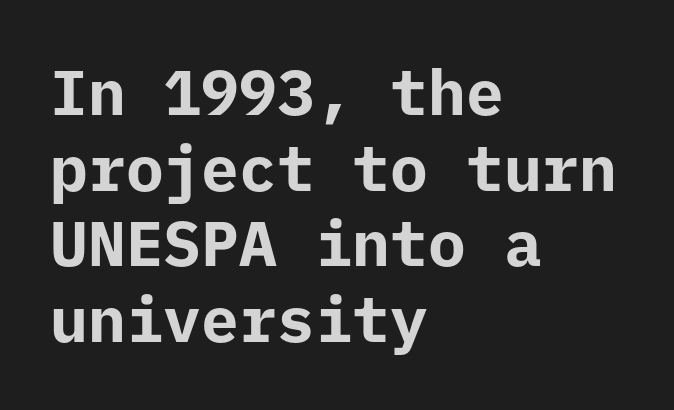
The setting favours the left margin, as ordinary paragraphs usually do. Any mark beneath the type? The region is blank. Every character here occupies the same horizontal width, giving the sample a typewriter-like rhythm. Caption: bold face, heavy strokes.
